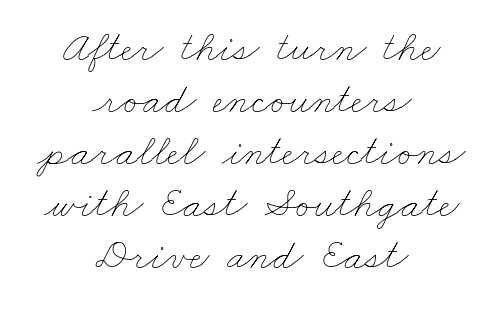
Each line is balanced around a shared central axis. The line texture is even and compact thanks to regular tracking. Character widths vary here, with narrow letters taking less room than wide ones. A light-to-regular cut is what we see here.
